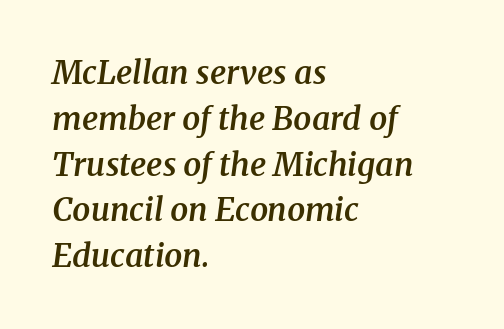
Underline: absent. Casual observation: everything's shoved over to the left. Caption: standard tracking, unaltered. Is there much room between lines? A standard amount, neither cramped nor airy.
